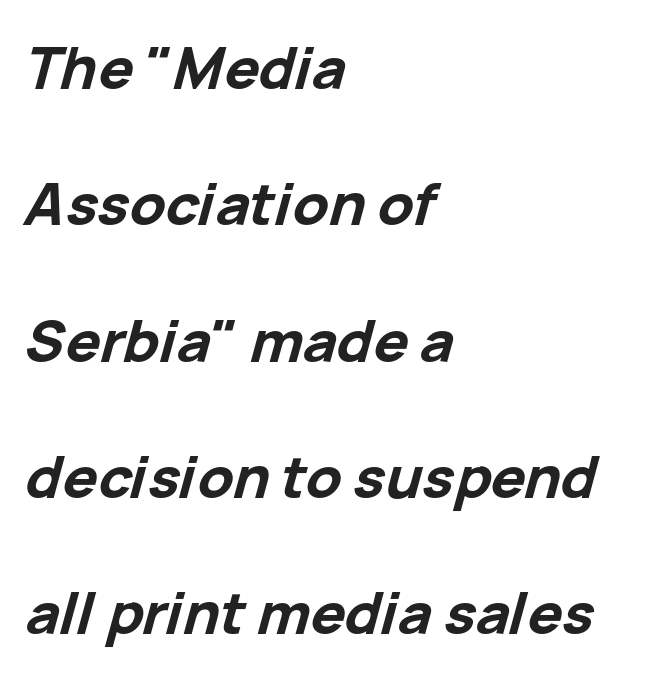
Q: Is the text bold? A: Yes.
Q: Is the text italic (slanted)? A: Yes, it leans right by about 15 degrees.
Q: Is the text underlined? A: No.
Q: How is the paragraph aligned? A: Left-aligned.
Q: Is the spacing between letters normal or unusually wide? A: Normal.
Q: Is the spacing between lines tight, normal or loose? A: Loose.
Q: Width (condensed, normal, or wide)? A: Normal.
Q: Stroke contrast? A: Low.
Q: x-height? A: Medium.
Q: Monospaced? A: No.
